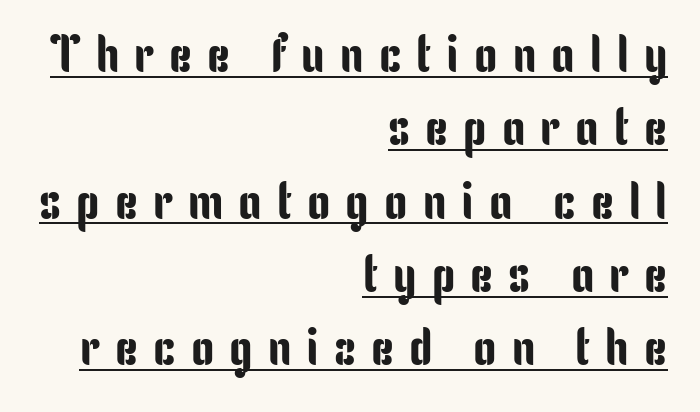
Q: Is the text italic (slanted)? A: No, it is upright.
Q: Is the typeface a serif or a sans-serif typeface? A: Sans-serif.
Q: Is the text underlined? A: Yes.
Q: How is the paragraph aligned? A: Right-aligned.
Q: Is the spacing between letters normal or unusually wide? A: Unusually wide.
Q: Is the spacing between lines tight, normal or loose? A: Normal.
Q: Width (condensed, normal, or wide)? A: Condensed.
Q: Stroke contrast? A: Low.
Q: x-height? A: Medium.
Q: Monospaced? A: No.
